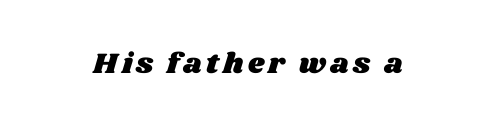
{"width": "wide", "stroke_contrast": "medium", "x_height": "large", "monospaced": "no", "underline": "no", "glyph_px": 29}
